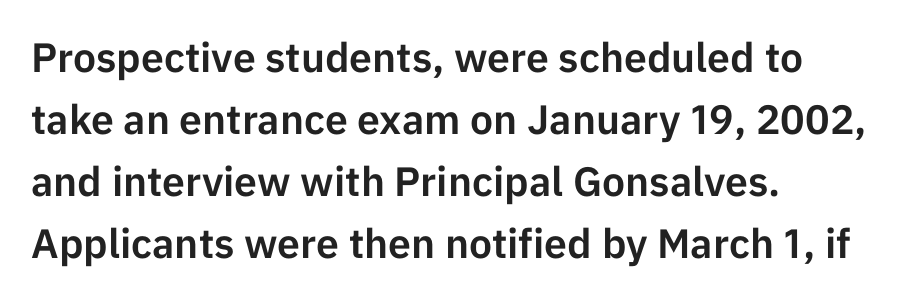
Q: Is the text italic (slanted)? A: No, it is upright.
Q: Is the typeface a serif or a sans-serif typeface? A: Sans-serif.
Q: Is the text underlined? A: No.
Q: How is the paragraph aligned? A: Left-aligned.
Q: Is the spacing between letters normal or unusually wide? A: Normal.
Q: Is the spacing between lines tight, normal or loose? A: Normal.
Q: Width (condensed, normal, or wide)? A: Normal.
Q: Stroke contrast? A: Low.
Q: x-height? A: Medium.
Q: Monospaced? A: No.
